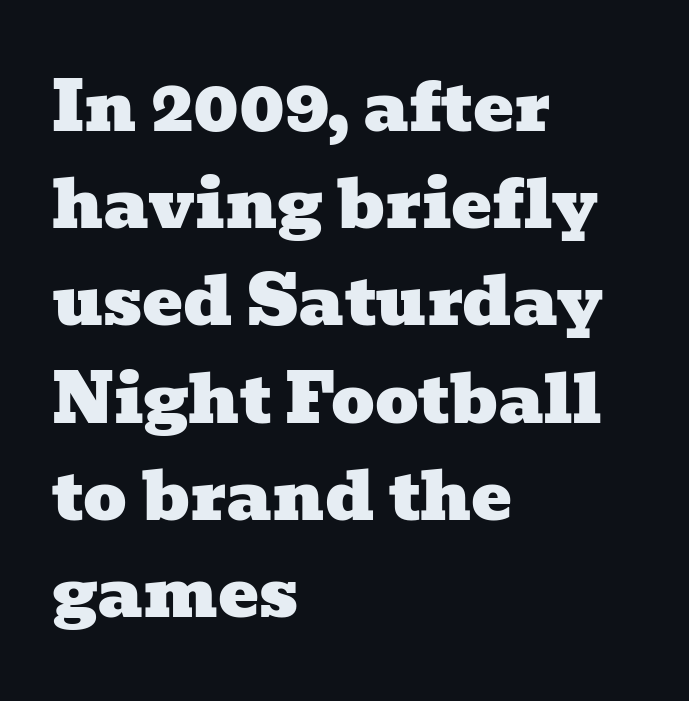
The gap between lines stays unmarked. Proportional: the letters do not fall into vertical columns. These lines keep a tight, regular rhythm from letter to letter. A serif font was chosen for this passage. Left-aligned paragraph, ragged on the right.
